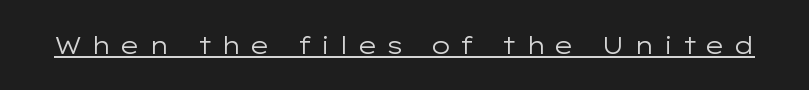
Q: Is the text bold? A: No.
Q: Is the text italic (slanted)? A: No, it is upright.
Q: Is the text underlined? A: Yes.
Q: Is the spacing between letters normal or unusually wide? A: Unusually wide.
